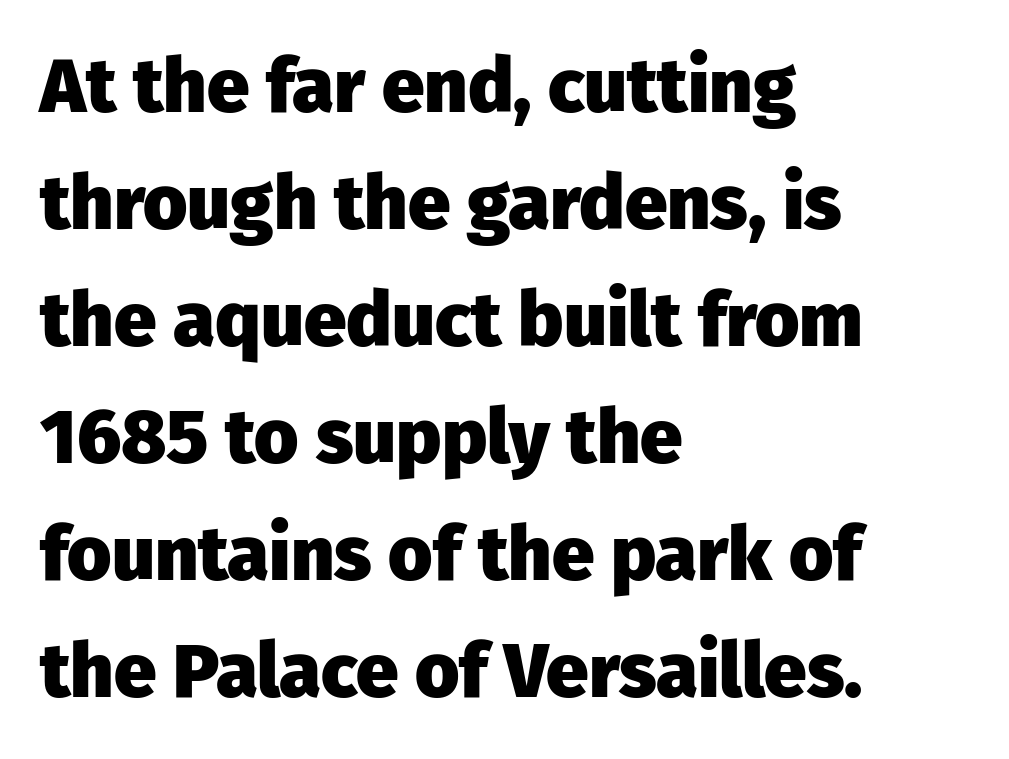
The image shows 76 px heavy sans-serif type, upright; set left-aligned, normal line spacing (1.54x), normal letter spacing, not underlined; low stroke contrast and a medium x-height.
